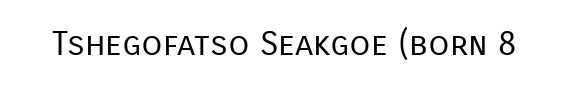
Q: Is the text bold? A: No.
Q: Is the text italic (slanted)? A: No, it is upright.
Q: Is the typeface a serif or a sans-serif typeface? A: Sans-serif.
Q: Is the text underlined? A: No.
Q: Is the spacing between letters normal or unusually wide? A: Normal.
Q: Width (condensed, normal, or wide)? A: Normal.
Q: Stroke contrast? A: Low.
Q: x-height? A: Medium.
Q: Monospaced? A: No.
